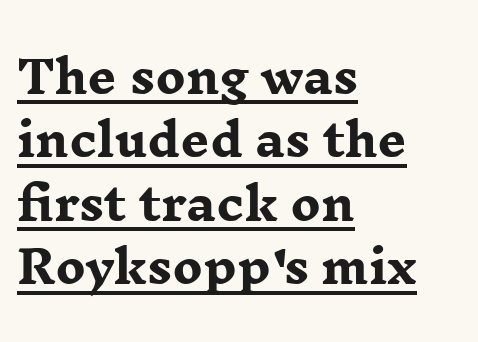
Note the varied advance widths — an 'i' is clearly narrower than an 'm'. The typography opts for an upright posture over an oblique one. You can see a thin bar hugging the bottom of the glyphs. Note: serifs present on the glyphs. Caption: standard tracking, unaltered.
